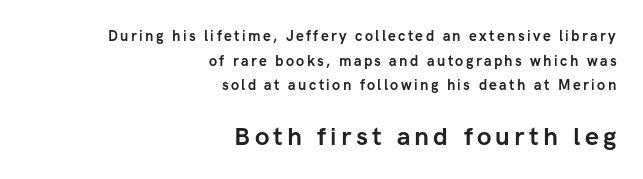
Q: Is the text bold? A: Yes.
Q: Is the text italic (slanted)? A: No, it is upright.
Q: Is the text underlined? A: No.
Q: How is the paragraph aligned? A: Right-aligned.
Q: Which block of text is set in a larger size, the first (top) or the second (bottom)? A: The second (bottom) one.
